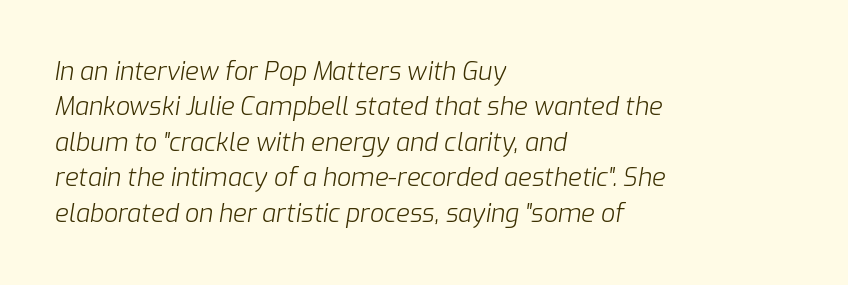
The image shows 25 px text type, italic (leaning right); set left-aligned, normal line spacing (1.42x), normal letter spacing, not underlined.
